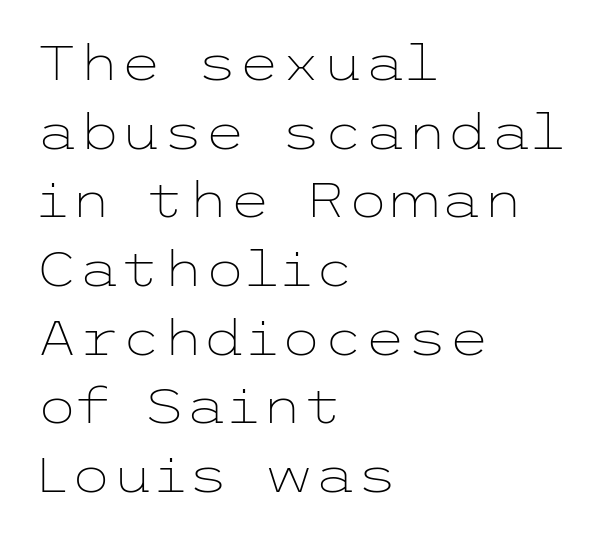
Does the type have serifs? No, each stem ends abruptly. Heaviness? Minimal to ordinary, like unemphasized prose. Unmarked baselines from the first word to the last. What's the leading like? Ordinary, nothing unusual.
